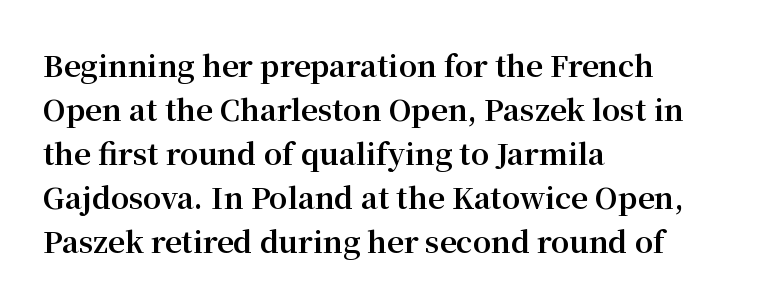
{"serif": "yes", "italic": "no", "bold": "yes", "weight": "bold", "width": "normal", "stroke_contrast": "medium", "x_height": "medium", "monospaced": "no", "underline": "no", "align": "left", "line_spacing": "normal", "line_spacing_ratio": 1.52, "letter_spacing": "normal", "letter_spacing_em": 0.0, "glyph_px": 29}
